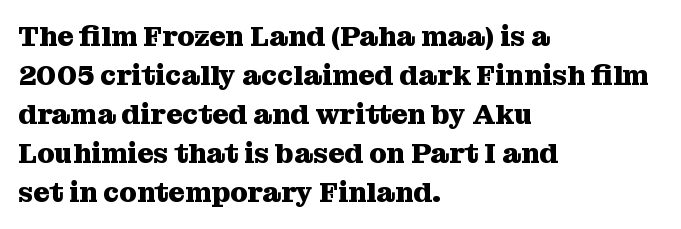
Q: Is the text bold? A: Yes.
Q: Is the text italic (slanted)? A: No, it is upright.
Q: Is the typeface a serif or a sans-serif typeface? A: Serif.
Q: Is the text underlined? A: No.
Q: How is the paragraph aligned? A: Left-aligned.
Q: Is the spacing between letters normal or unusually wide? A: Normal.
Q: Is the spacing between lines tight, normal or loose? A: Normal.
Q: Width (condensed, normal, or wide)? A: Normal.
Q: Stroke contrast? A: Medium.
Q: x-height? A: Medium.
Q: Monospaced? A: No.
